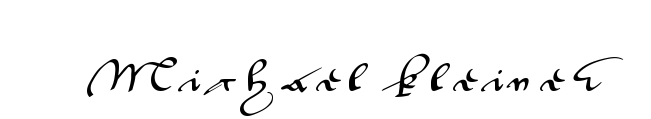
The image shows 31 px wide sans-serif type; set unusually wide letter spacing (+0.34 em), not underlined; medium stroke contrast and a small x-height.
